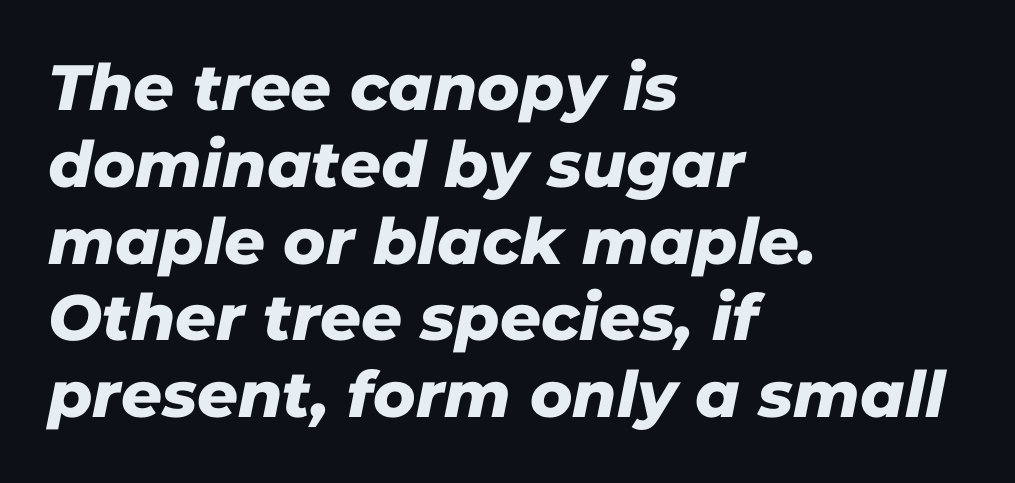
The image shows 64 px sans-serif type; set left-aligned, line spacing 1.2x, normal letter spacing, not underlined; low stroke contrast and a medium x-height.
